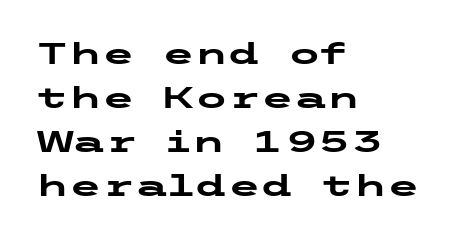
Q: Is the text bold? A: Yes.
Q: Is the text italic (slanted)? A: No, it is upright.
Q: Is the typeface a serif or a sans-serif typeface? A: Sans-serif.
Q: Is the text underlined? A: No.
Q: How is the paragraph aligned? A: Left-aligned.
Q: Is the spacing between letters normal or unusually wide? A: Normal.
Q: Is the spacing between lines tight, normal or loose? A: Normal.
Q: Width (condensed, normal, or wide)? A: Wide.
Q: Stroke contrast? A: Low.
Q: x-height? A: Medium.
